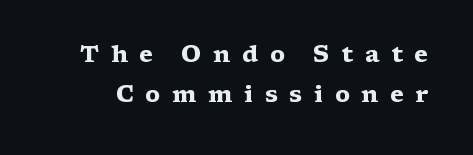
{"italic": "no", "bold": "yes", "underline": "no", "line_spacing_ratio": 1.74, "letter_spacing": "wide", "letter_spacing_em": 0.5, "glyph_px": 23}
